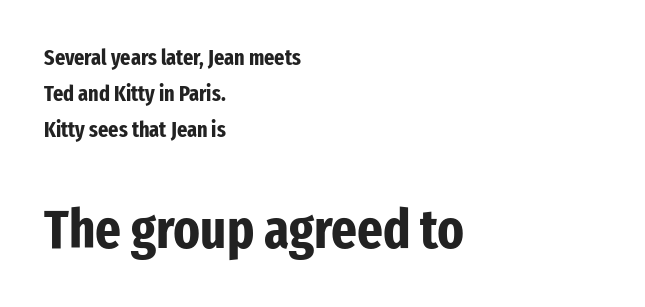
Q: Is the text bold? A: Yes.
Q: Is the text italic (slanted)? A: No, it is upright.
Q: Is the typeface a serif or a sans-serif typeface? A: Sans-serif.
Q: Is the text underlined? A: No.
Q: How is the paragraph aligned? A: Left-aligned.
Q: Is the spacing between letters normal or unusually wide? A: Normal.
Q: Is the spacing between lines tight, normal or loose? A: Normal.
Q: Which block of text is set in a larger size, the first (top) or the second (bottom)? A: The second (bottom) one.
Q: Width (condensed, normal, or wide)? A: Condensed.
Q: Stroke contrast? A: Low.
Q: x-height? A: Medium.
Q: Monospaced? A: No.
